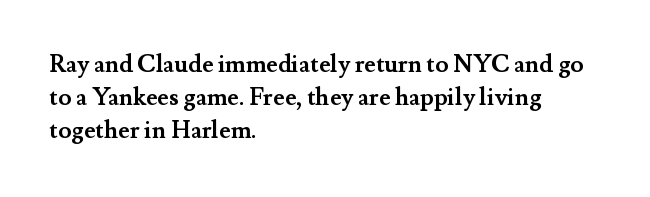
The image shows 24 px bold type, upright; set left-aligned, normal line spacing (1.38x), normal letter spacing, not underlined.
